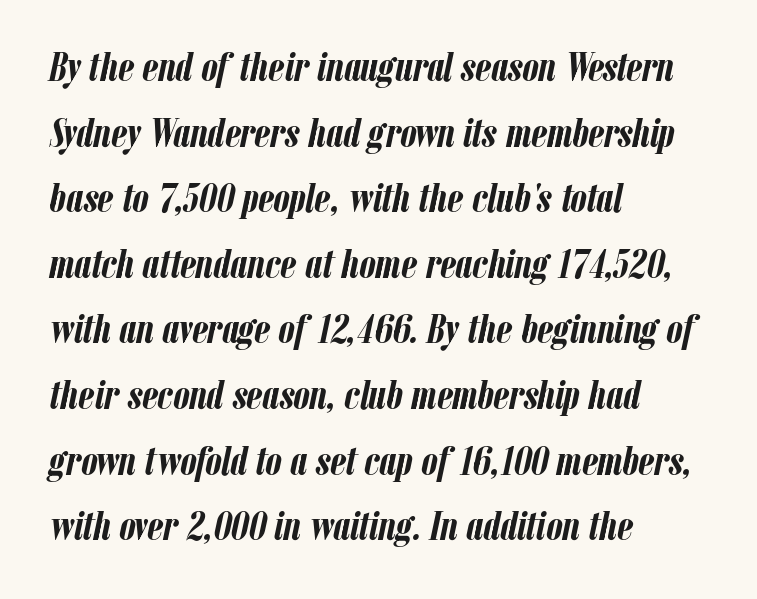
Q: Is the text bold? A: Yes.
Q: Is the text italic (slanted)? A: Yes, it leans right by about 12 degrees.
Q: Is the text underlined? A: No.
Q: How is the paragraph aligned? A: Left-aligned.
Q: Is the spacing between letters normal or unusually wide? A: Normal.
Q: Is the spacing between lines tight, normal or loose? A: Normal.
Q: Width (condensed, normal, or wide)? A: Condensed.
Q: Stroke contrast? A: Low.
Q: x-height? A: Medium.
Q: Monospaced? A: No.
